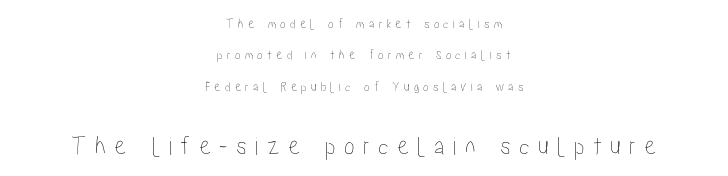
{"italic": "no", "underline": "no", "align": "center", "line_spacing": "loose", "line_spacing_ratio": 2.24, "letter_spacing": "wide", "letter_spacing_em": 0.3, "larger_block": "second", "size_ratio": 1.93, "glyph_px": 27}
